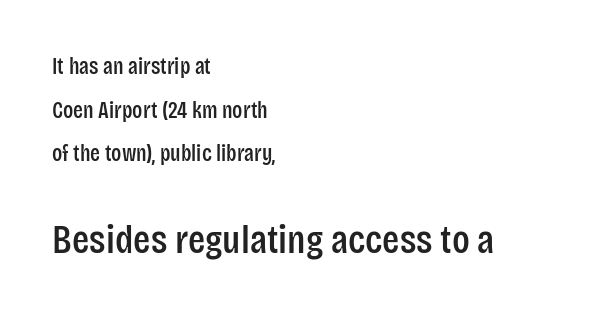
The image shows 40 px condensed sans-serif type, upright; set left-aligned, loose line spacing (1.9x), normal letter spacing, not underlined; the second (bottom) block is 1.74x larger; low stroke contrast and a large x-height.
